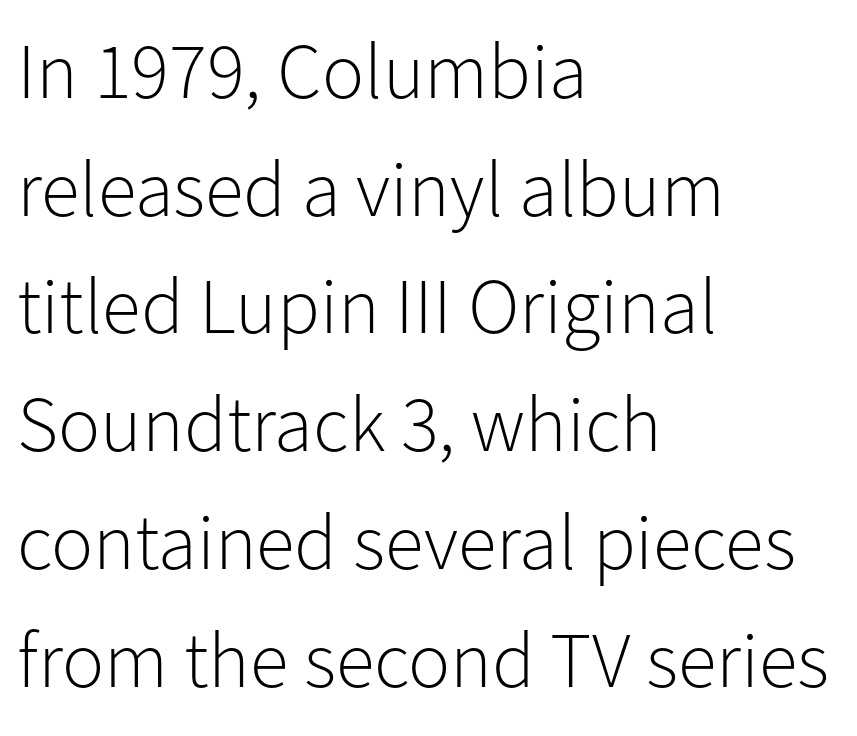
The image shows 79 px light sans-serif type, upright; set left-aligned, normal line spacing (1.49x), normal letter spacing, not underlined; low stroke contrast and a medium x-height.
